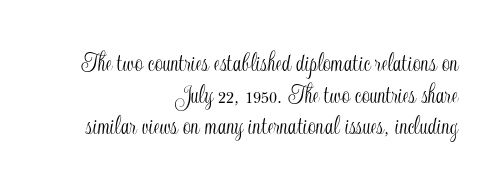
{"width": "condensed", "x_height": "small", "monospaced": "no", "underline": "no", "align": "right", "line_spacing": "tight", "line_spacing_ratio": 1.13, "letter_spacing": "normal", "letter_spacing_em": 0.0, "glyph_px": 28}
